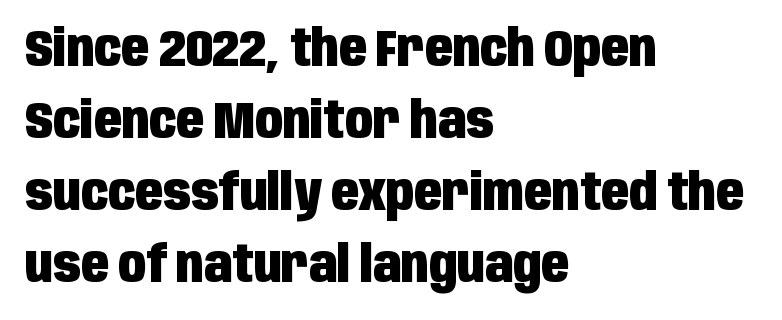
{"serif": "no", "italic": "no", "bold": "yes", "weight": "heavy", "width": "condensed", "stroke_contrast": "low", "x_height": "large", "monospaced": "no", "underline": "no", "align": "left", "line_spacing": "normal", "line_spacing_ratio": 1.41, "letter_spacing": "normal", "letter_spacing_em": 0.0, "glyph_px": 51}
